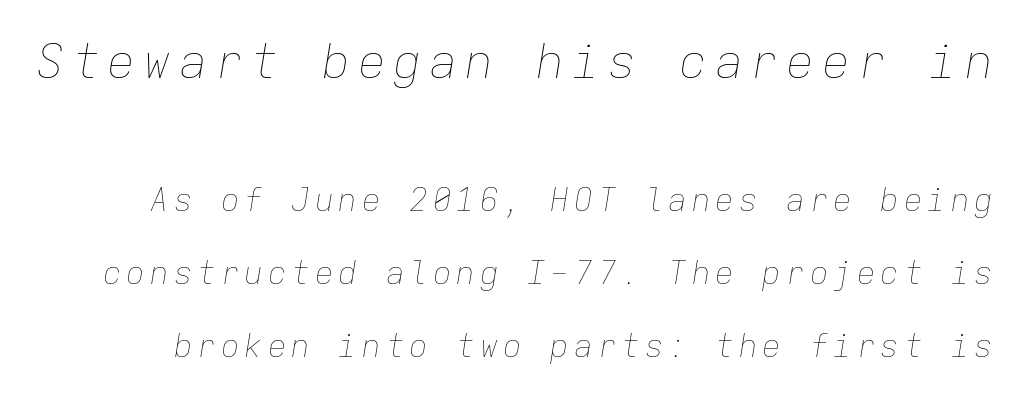
The image shows 47 px thin type, italic (leaning right), monospaced; set loose line spacing (2.36x), not underlined; the first (top) block is 1.52x larger; low stroke contrast and a medium x-height.
